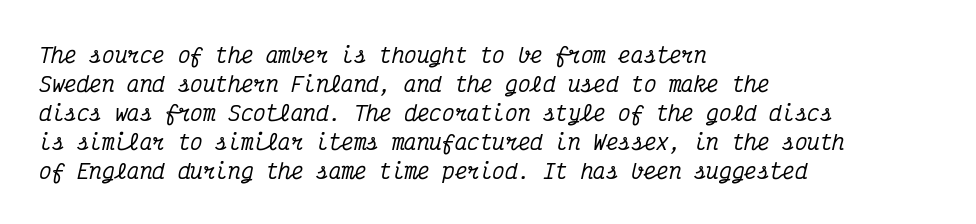
The image shows 21 px text type, italic (leaning right); set left-aligned, normal line spacing (1.38x), normal letter spacing, not underlined.
